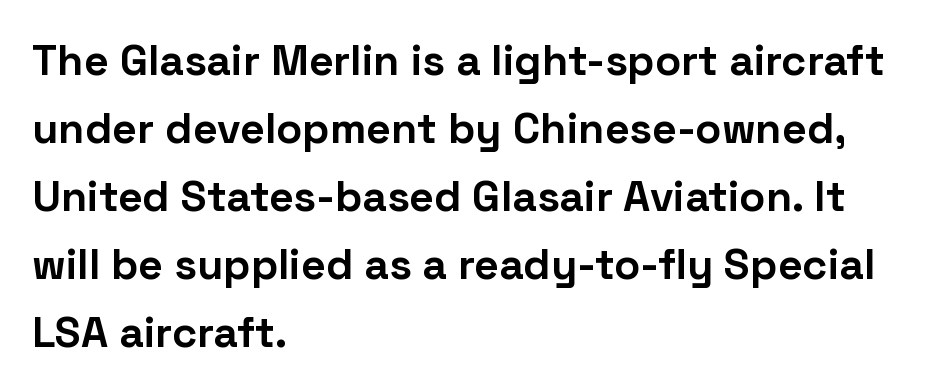
Q: Is the text bold? A: Yes.
Q: Is the text italic (slanted)? A: No, it is upright.
Q: Is the typeface a serif or a sans-serif typeface? A: Sans-serif.
Q: Is the text underlined? A: No.
Q: How is the paragraph aligned? A: Left-aligned.
Q: Is the spacing between letters normal or unusually wide? A: Normal.
Q: Is the spacing between lines tight, normal or loose? A: Normal.
Q: Width (condensed, normal, or wide)? A: Normal.
Q: Stroke contrast? A: Low.
Q: x-height? A: Medium.
Q: Monospaced? A: No.
